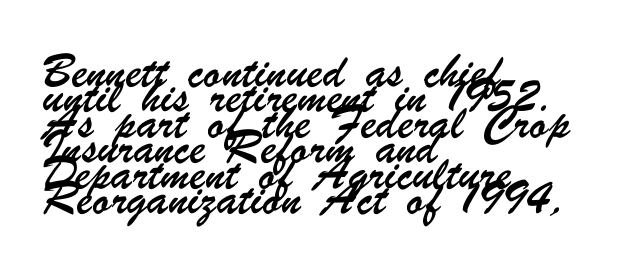
{"underline": "no", "align": "left", "line_spacing_ratio": 1.21, "letter_spacing": "normal", "letter_spacing_em": 0.0, "glyph_px": 21}
